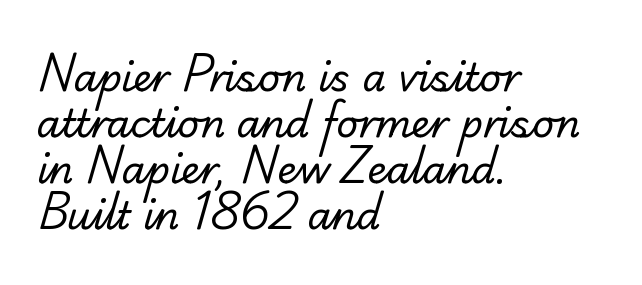
If you drew a ruler down the left edge, every line would touch it. Note the varied advance widths — an 'i' is clearly narrower than an 'm'. Tracking value appears to be zero — textbook default spacing. Weight: regular or lighter.
